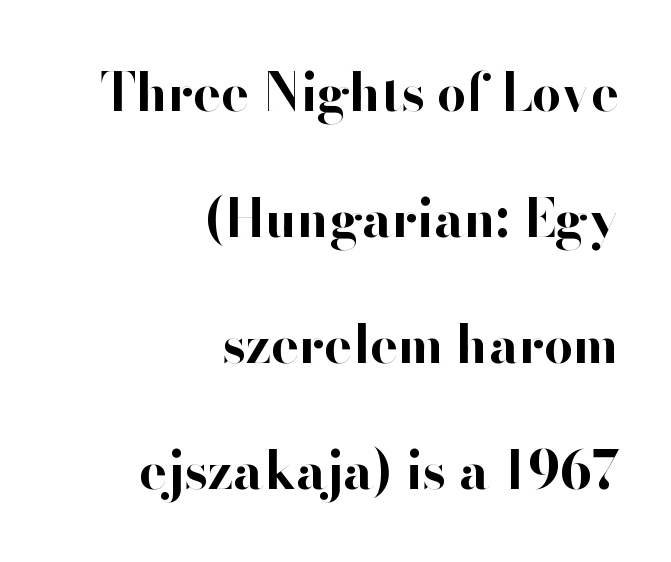
The image shows 52 px bold sans-serif type, upright; set right-aligned, loose line spacing (2.42x), normal letter spacing, not underlined; high stroke contrast and a small x-height.
